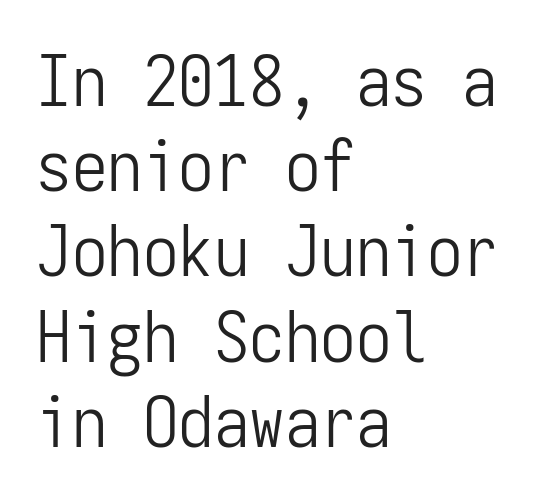
A typesetter would call this monospace, since all characters share one set width. The type family on display is of the sans-serif kind. Is the block centered? No — it sits flush against the left margin. Vertical strokes here are truly vertical.
